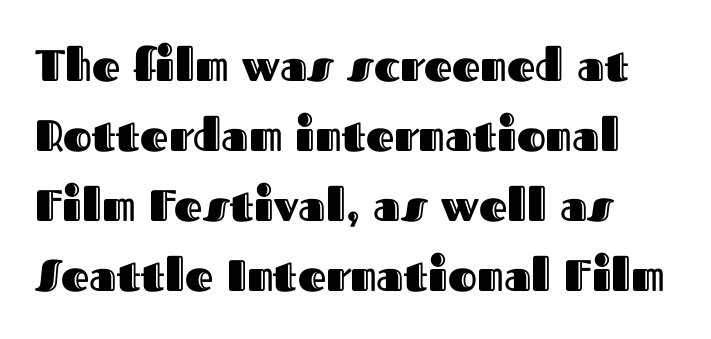
The space beneath each line is pristine and unruled. Do the characters align in a grid? No, the font is proportional. Rows of type keep a routine distance in the vertical direction. The passage shown has conventional tracking throughout.
